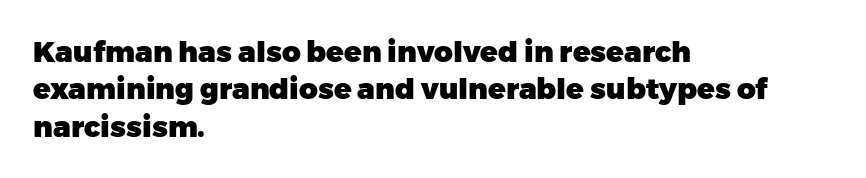
{"serif": "no", "italic": "no", "bold": "yes", "weight": "heavy", "width": "normal", "stroke_contrast": "low", "x_height": "medium", "monospaced": "no", "underline": "no", "align": "left", "line_spacing": "normal", "line_spacing_ratio": 1.29, "letter_spacing": "normal", "letter_spacing_em": 0.0, "glyph_px": 29}
